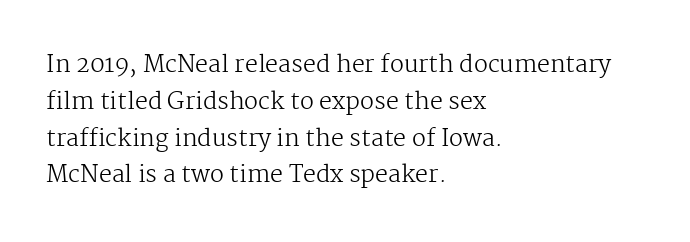
The image shows 23 px text type, upright; set left-aligned, normal line spacing (1.6x), normal letter spacing, not underlined.
